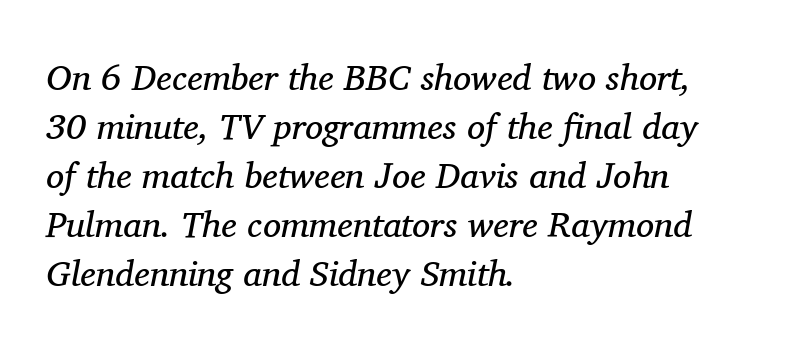
Q: Is the text bold? A: No.
Q: Is the text italic (slanted)? A: Yes, it leans right by about 11 degrees.
Q: Is the typeface a serif or a sans-serif typeface? A: Serif.
Q: Is the text underlined? A: No.
Q: How is the paragraph aligned? A: Left-aligned.
Q: Is the spacing between letters normal or unusually wide? A: Normal.
Q: Is the spacing between lines tight, normal or loose? A: Normal.
Q: Width (condensed, normal, or wide)? A: Normal.
Q: Stroke contrast? A: Medium.
Q: x-height? A: Medium.
Q: Monospaced? A: No.
